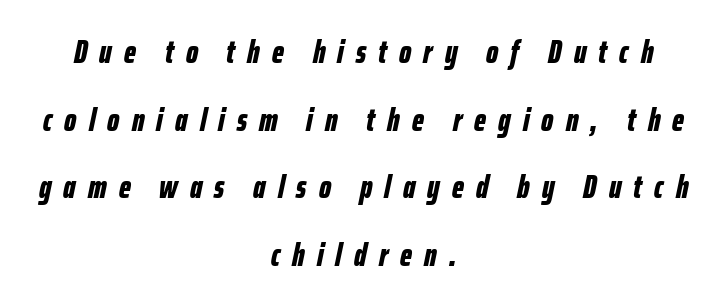
The image shows 32 px bold, condensed type, italic (leaning right); set centered, loose line spacing (2.11x), unusually wide letter spacing (+0.38 em), not underlined; low stroke contrast and a medium x-height.
